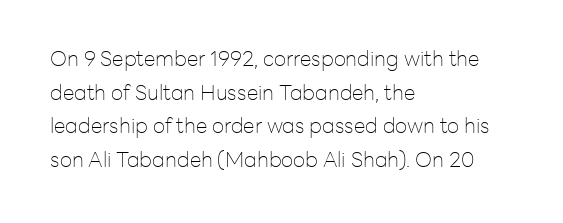
The font's upright variant was chosen for this text. Does the leading feel generous? No, just average. Letters rest on an invisible, unmarked baseline. Heft: none added — not bold. Typeset ragged right — the left edge is the straight one.
